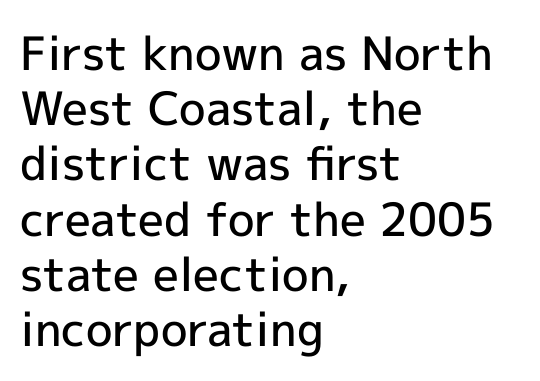
The letters advance in unequal steps, a hallmark of proportional type. Letter spacing: default. Typographically, this falls in the sans-serif category. Is there any slant? The stems are plumb. Where is the straight margin? On the left.
